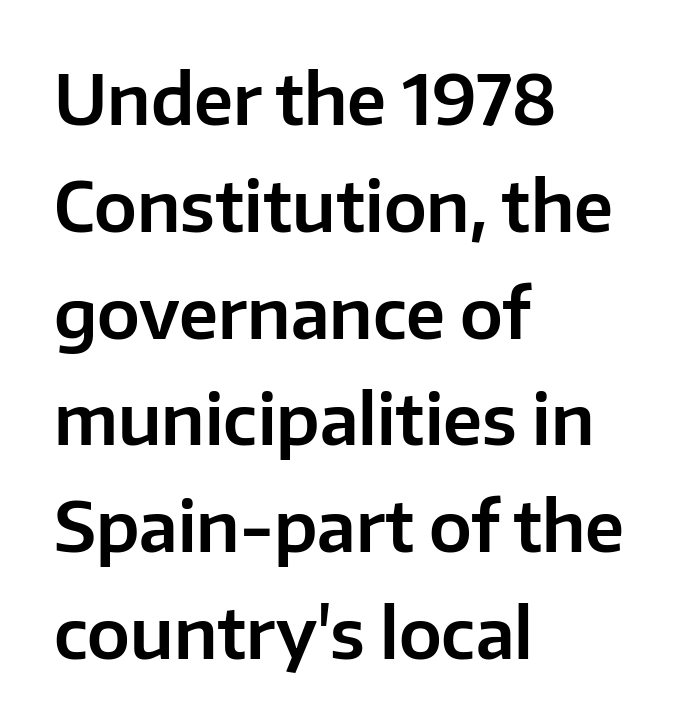
This is sans-serif lettering, the kind often seen on screens and signage. This sample is left-justified, so line endings fall wherever the words run out. Nobody touched the tracking dial on this one. Each letter keeps its own natural width here, so spacing adapts to shape. Leading: standard.
